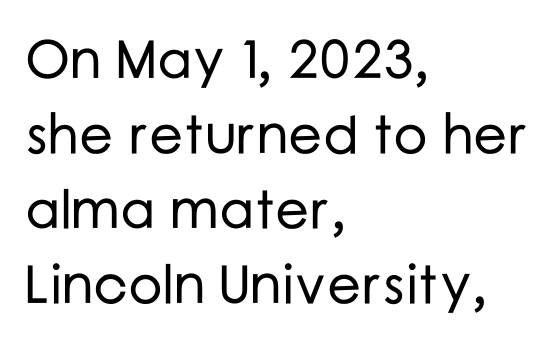
The image shows 54 px sans-serif type, upright; set left-aligned, normal line spacing (1.39x), normal letter spacing, not underlined; low stroke contrast and a medium x-height.
